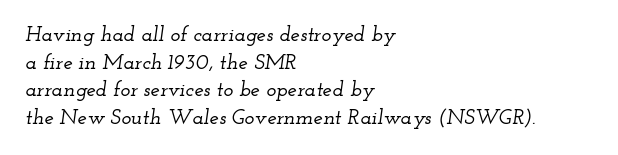
Quick note: interline space is typical. Would a proofreader flag this as italicized? Yes. The space directly below the letters is spotless. This rendering leaves character spacing at its baseline value. Where is the straight margin? On the left.
